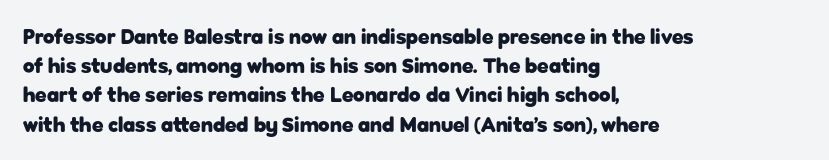
{"italic": "no", "bold": "yes", "underline": "no", "align": "left", "line_spacing": "normal", "line_spacing_ratio": 1.39, "letter_spacing": "normal", "letter_spacing_em": 0.0, "glyph_px": 21}
